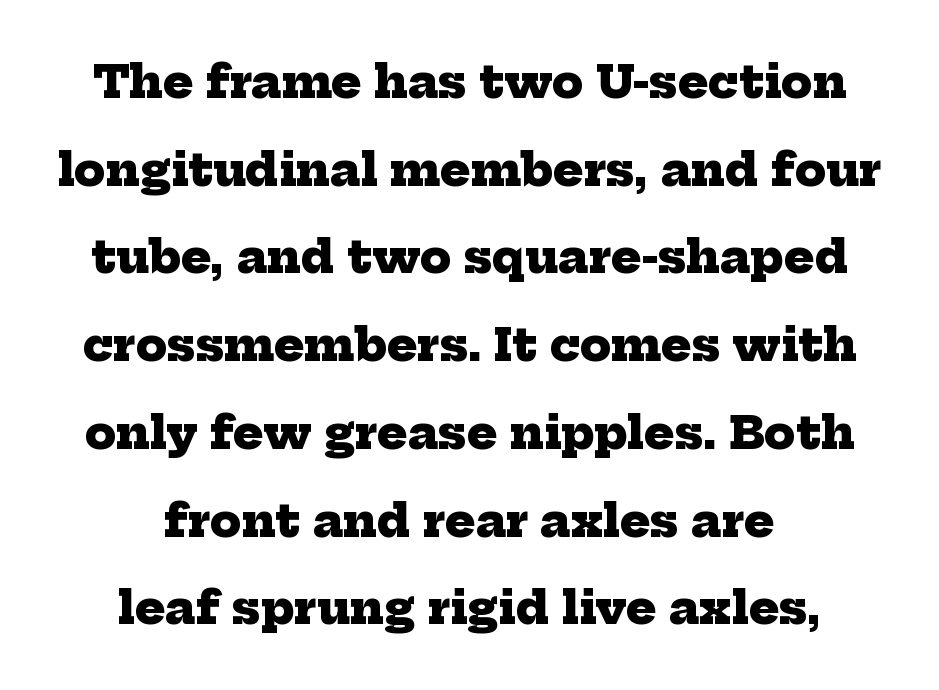
Q: Is the text bold? A: Yes.
Q: Is the typeface a serif or a sans-serif typeface? A: Serif.
Q: Is the text underlined? A: No.
Q: How is the paragraph aligned? A: Centered.
Q: Is the spacing between letters normal or unusually wide? A: Normal.
Q: Is the spacing between lines tight, normal or loose? A: Loose.
Q: Width (condensed, normal, or wide)? A: Normal.
Q: Stroke contrast? A: Low.
Q: x-height? A: Medium.
Q: Monospaced? A: No.
